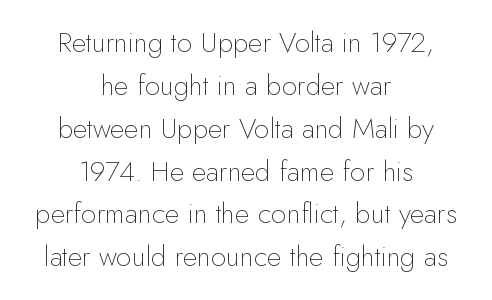
{"serif": "no", "italic": "no", "bold": "no", "weight": "thin", "width": "normal", "stroke_contrast": "low", "x_height": "small", "monospaced": "no", "underline": "no", "align": "center", "line_spacing": "normal", "line_spacing_ratio": 1.53, "letter_spacing": "normal", "letter_spacing_em": 0.0, "glyph_px": 28}
